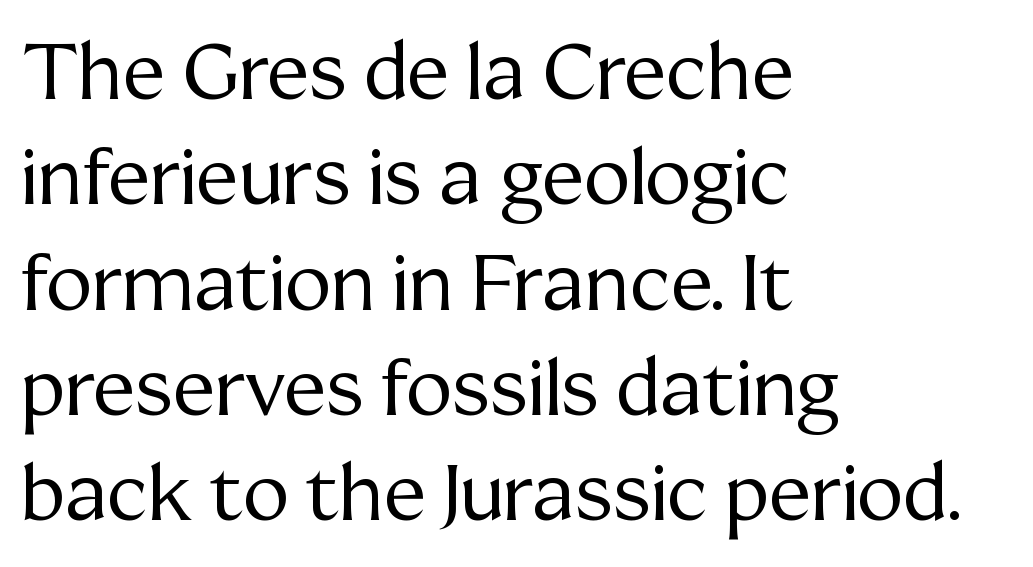
Q: Is the text bold? A: No.
Q: Is the text italic (slanted)? A: No, it is upright.
Q: Is the typeface a serif or a sans-serif typeface? A: Serif.
Q: Is the text underlined? A: No.
Q: How is the paragraph aligned? A: Left-aligned.
Q: Is the spacing between letters normal or unusually wide? A: Normal.
Q: Is the spacing between lines tight, normal or loose? A: Normal.
Q: Width (condensed, normal, or wide)? A: Normal.
Q: Stroke contrast? A: Medium.
Q: x-height? A: Medium.
Q: Monospaced? A: No.
